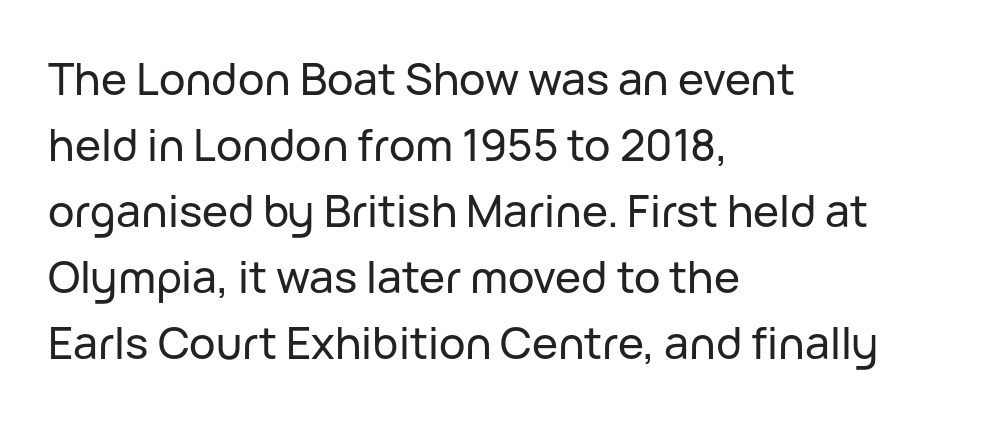
Note the varied advance widths — an 'i' is clearly narrower than an 'm'. This rendering leaves character spacing at its baseline value. Does the type have serifs? No, each stem ends abruptly. Regular leading. A classic flush-left, rag-right setting is used for this passage. If you drew a line through each stem, it would be perfectly vertical.
